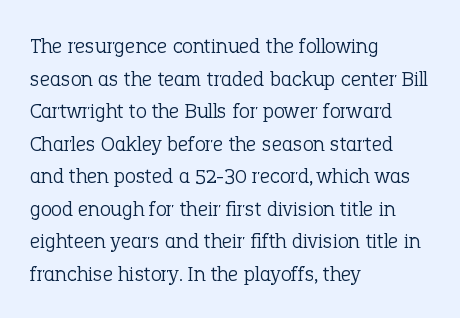
Rows of type keep a routine distance in the vertical direction. The space beneath each line is pristine and unruled. Which margin do the lines hug? The left one — the right edge is uneven. The letterforms sit shoulder to shoulder at normal distance.
